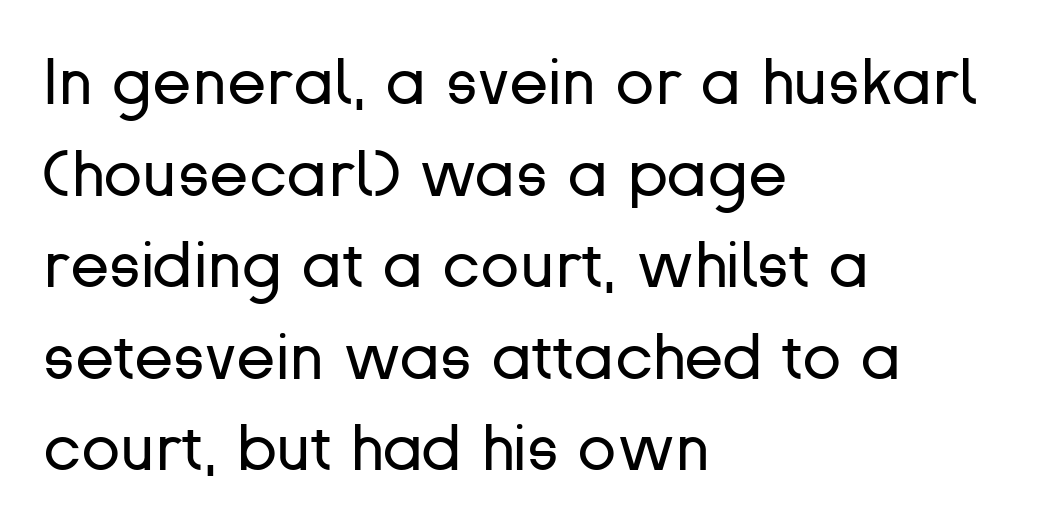
Q: Is the text bold? A: No.
Q: Is the text italic (slanted)? A: No, it is upright.
Q: Is the typeface a serif or a sans-serif typeface? A: Sans-serif.
Q: Is the text underlined? A: No.
Q: How is the paragraph aligned? A: Left-aligned.
Q: Is the spacing between letters normal or unusually wide? A: Normal.
Q: Is the spacing between lines tight, normal or loose? A: Normal.
Q: Width (condensed, normal, or wide)? A: Normal.
Q: Stroke contrast? A: Low.
Q: x-height? A: Medium.
Q: Monospaced? A: No.
